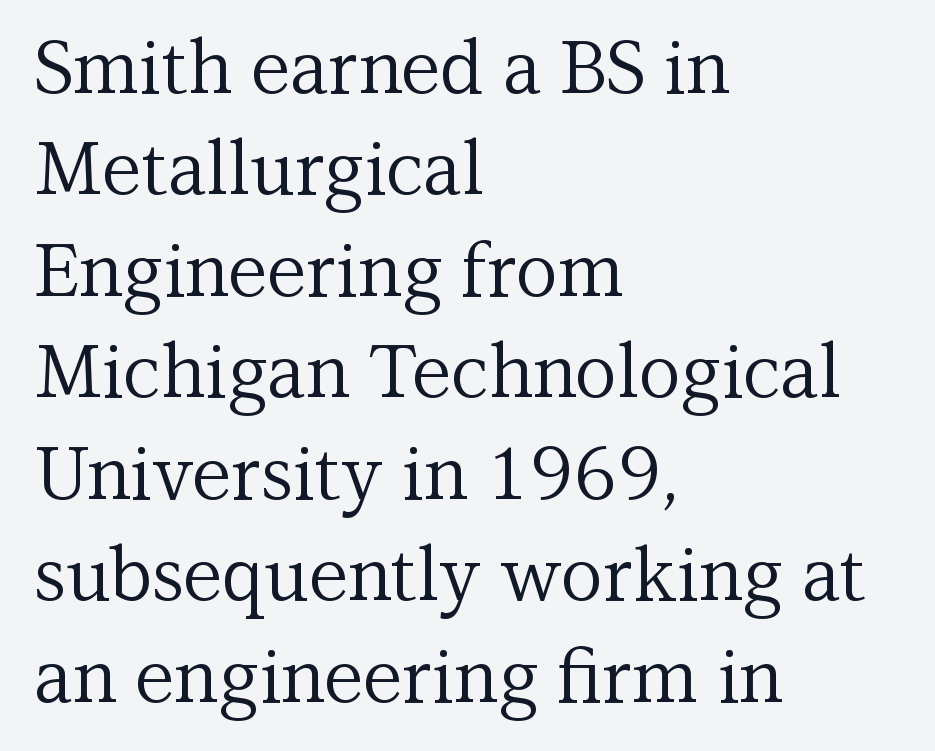
Q: Is the text bold? A: No.
Q: Is the text italic (slanted)? A: No, it is upright.
Q: Is the typeface a serif or a sans-serif typeface? A: Serif.
Q: Is the text underlined? A: No.
Q: How is the paragraph aligned? A: Left-aligned.
Q: Is the spacing between letters normal or unusually wide? A: Normal.
Q: Is the spacing between lines tight, normal or loose? A: Normal.
Q: Width (condensed, normal, or wide)? A: Normal.
Q: Stroke contrast? A: Medium.
Q: x-height? A: Medium.
Q: Monospaced? A: No.
